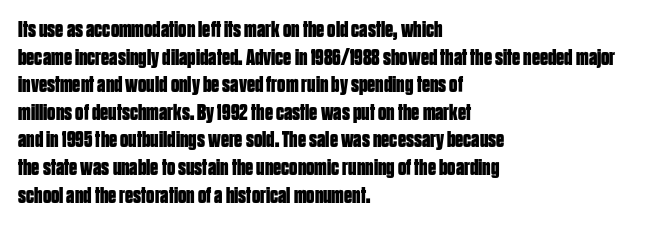
Q: Is the text bold? A: Yes.
Q: Is the text italic (slanted)? A: No, it is upright.
Q: Is the text underlined? A: No.
Q: How is the paragraph aligned? A: Left-aligned.
Q: Is the spacing between letters normal or unusually wide? A: Normal.
